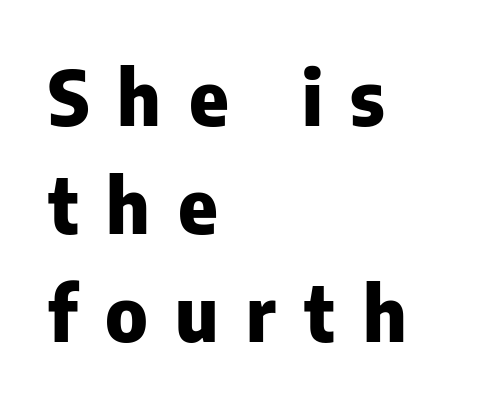
{"serif": "no", "italic": "no", "bold": "yes", "weight": "heavy", "width": "normal", "stroke_contrast": "low", "x_height": "medium", "monospaced": "no", "underline": "no", "align": "left", "line_spacing": "normal", "line_spacing_ratio": 1.44, "letter_spacing": "wide", "letter_spacing_em": 0.37, "glyph_px": 75}
